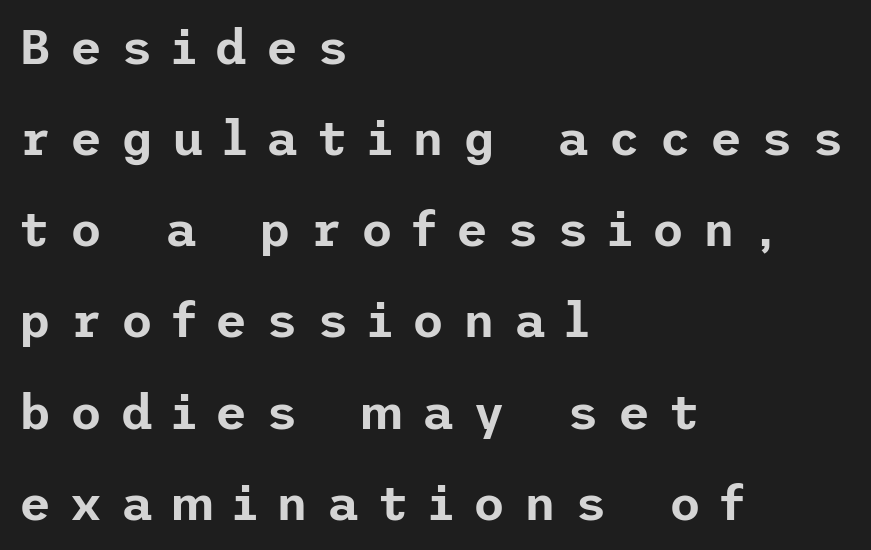
Q: Is the text italic (slanted)? A: No, it is upright.
Q: Is the typeface a serif or a sans-serif typeface? A: Sans-serif.
Q: Is the text underlined? A: No.
Q: How is the paragraph aligned? A: Left-aligned.
Q: Is the spacing between letters normal or unusually wide? A: Unusually wide.
Q: Width (condensed, normal, or wide)? A: Normal.
Q: Stroke contrast? A: Low.
Q: x-height? A: Medium.
